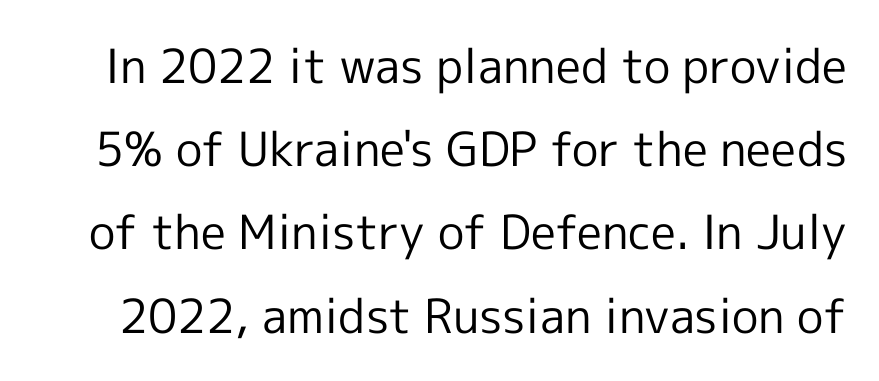
{"serif": "no", "italic": "no", "bold": "no", "weight": "regular", "width": "normal", "x_height": "medium", "monospaced": "no", "underline": "no", "line_spacing_ratio": 1.77, "letter_spacing": "normal", "letter_spacing_em": 0.0, "glyph_px": 47}
